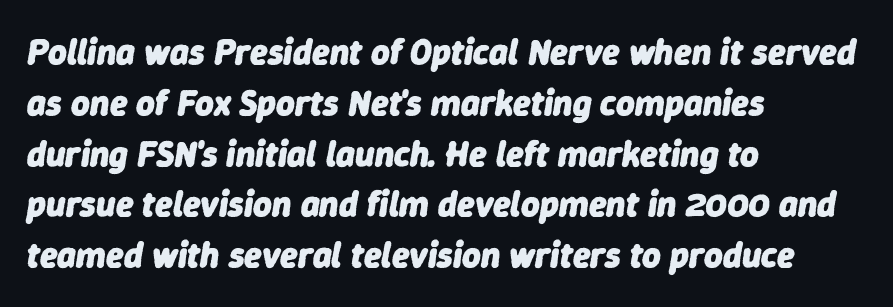
The image shows 36 px heavy type, italic (leaning right); set left-aligned, normal line spacing (1.41x), normal letter spacing, not underlined; low stroke contrast and a medium x-height.
